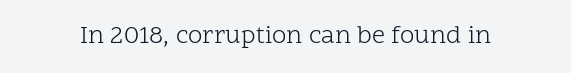
Q: Is the text bold? A: No.
Q: Is the text italic (slanted)? A: No, it is upright.
Q: Is the text underlined? A: No.
Q: Is the spacing between letters normal or unusually wide? A: Normal.
